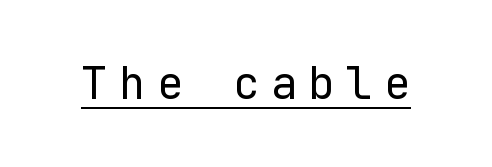
{"serif": "no", "italic": "no", "bold": "no", "weight": "regular", "width": "normal", "stroke_contrast": "low", "x_height": "medium", "underline": "yes", "letter_spacing": "wide", "letter_spacing_em": 0.26, "glyph_px": 44}
